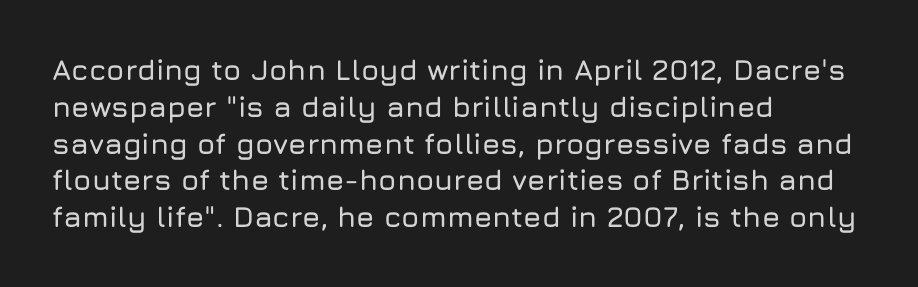
Q: Is the text italic (slanted)? A: No, it is upright.
Q: Is the typeface a serif or a sans-serif typeface? A: Sans-serif.
Q: Is the text underlined? A: No.
Q: How is the paragraph aligned? A: Left-aligned.
Q: Is the spacing between letters normal or unusually wide? A: Normal.
Q: Is the spacing between lines tight, normal or loose? A: Normal.
Q: Width (condensed, normal, or wide)? A: Normal.
Q: Stroke contrast? A: Low.
Q: x-height? A: Medium.
Q: Monospaced? A: No.
